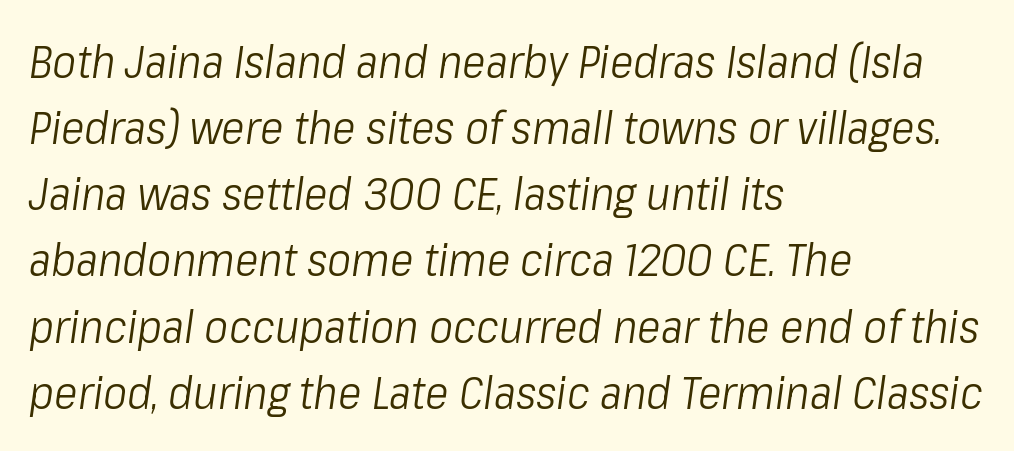
You could not count columns in this text — the font is proportionally spaced. A bare baseline throughout the passage. Yep, that's italic — everything's leaning. Each line starts at the same left margin while the right side varies.
